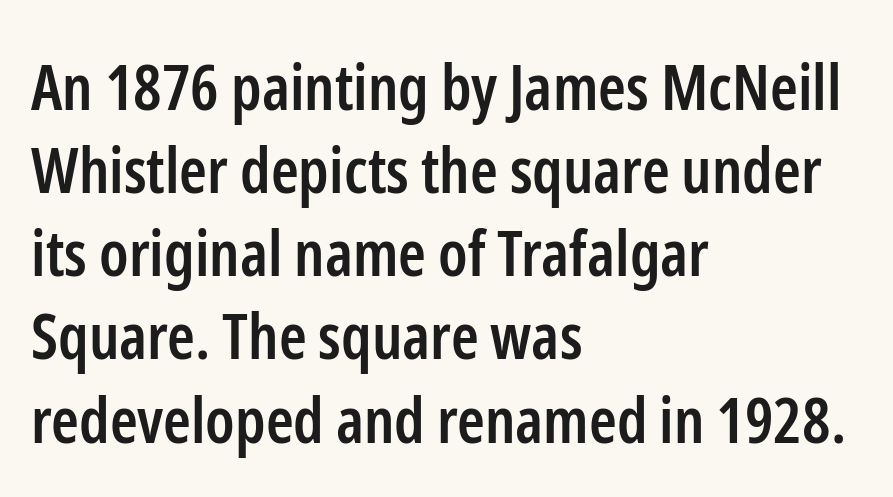
Q: Is the text bold? A: Semi-bold.
Q: Is the text italic (slanted)? A: No, it is upright.
Q: Is the typeface a serif or a sans-serif typeface? A: Sans-serif.
Q: Is the text underlined? A: No.
Q: How is the paragraph aligned? A: Left-aligned.
Q: Is the spacing between letters normal or unusually wide? A: Normal.
Q: Is the spacing between lines tight, normal or loose? A: Normal.
Q: Width (condensed, normal, or wide)? A: Condensed.
Q: Stroke contrast? A: Low.
Q: x-height? A: Medium.
Q: Monospaced? A: No.
